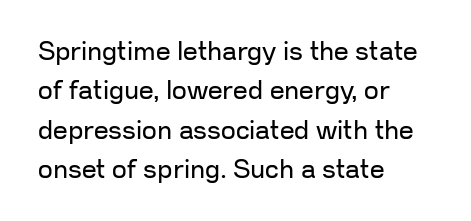
A typesetter would mark this as roman, not italic. Does the leading feel generous? No, just average. The typesetter chose a ragged-right arrangement here. The gaps between neighbouring characters are ordinary and unremarkable. Is this a heavy cut? Hardly; it is regular or lighter. The space directly below the letters is spotless.
